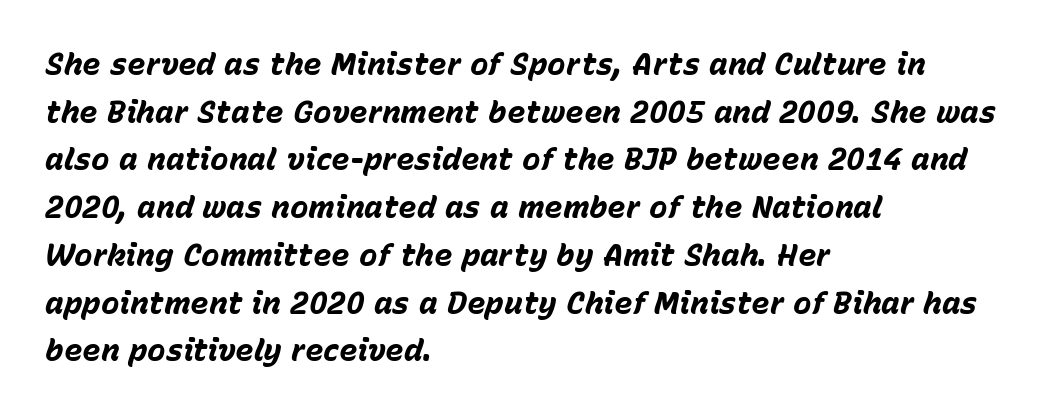
The image shows 31 px bold type, italic (leaning right); set left-aligned, normal line spacing (1.54x), normal letter spacing, not underlined; low stroke contrast and a medium x-height.
